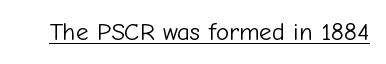
The letterforms sit at book weight or below. Posture: upright roman. Here the glyphs are tracked normally, forming tight word shapes. The words here are underlined.
